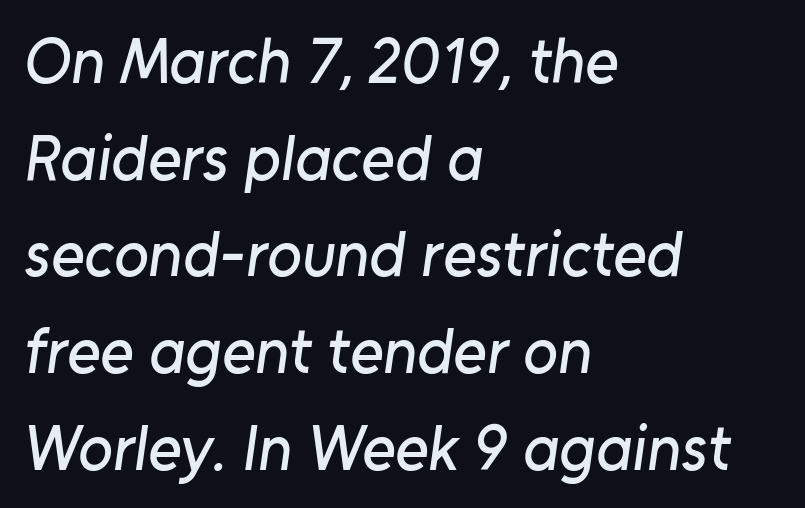
The image shows 64 px sans-serif type; set left-aligned, normal line spacing (1.51x), normal letter spacing, not underlined; low stroke contrast and a medium x-height.
